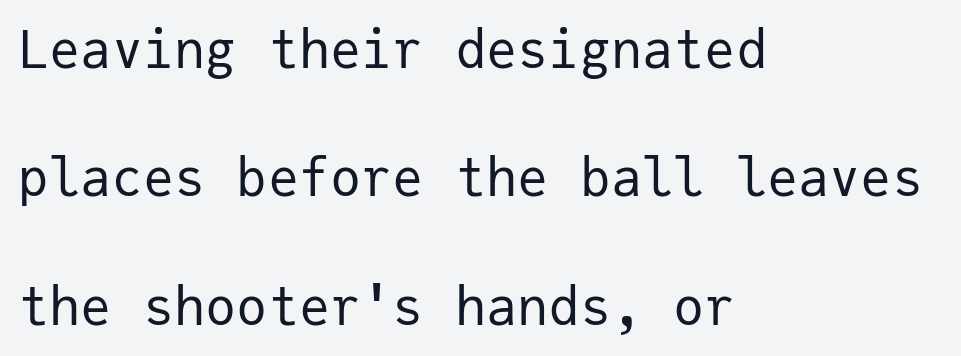
The image shows 52 px regular-weight sans-serif type, upright, monospaced; set left-aligned, loose line spacing (2.47x), normal letter spacing, not underlined; low stroke contrast and a medium x-height.
